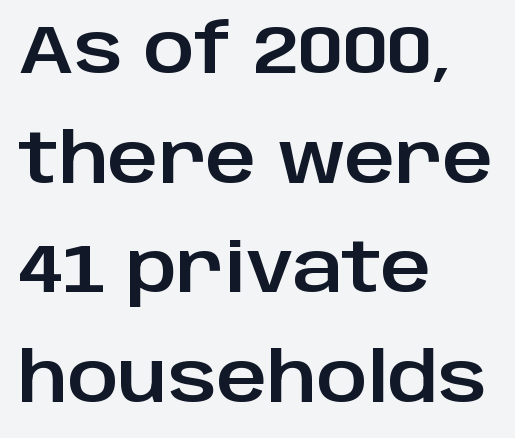
Q: Is the text italic (slanted)? A: No, it is upright.
Q: Is the typeface a serif or a sans-serif typeface? A: Sans-serif.
Q: Is the text underlined? A: No.
Q: How is the paragraph aligned? A: Left-aligned.
Q: Is the spacing between letters normal or unusually wide? A: Normal.
Q: Is the spacing between lines tight, normal or loose? A: Normal.
Q: Width (condensed, normal, or wide)? A: Normal.
Q: Stroke contrast? A: Low.
Q: x-height? A: Large.
Q: Monospaced? A: No.
